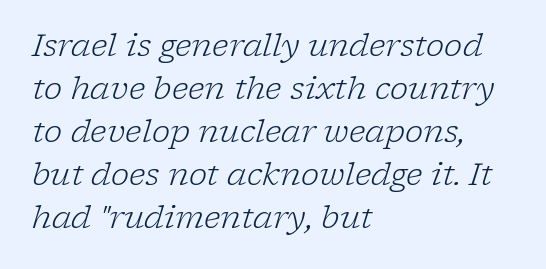
The passage shown is typed in a proportional face where columns would drift. Just letters on the line, the space beneath them empty. This rendering employs a face with finishing strokes, i.e., a serif. Inter-character spacing is left at the font's built-in metrics. In terms of posture, this sample is oblique.
